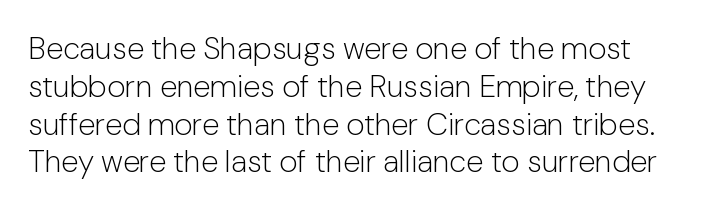
Q: Is the text bold? A: No.
Q: Is the text italic (slanted)? A: No, it is upright.
Q: Is the typeface a serif or a sans-serif typeface? A: Sans-serif.
Q: Is the text underlined? A: No.
Q: Is the spacing between letters normal or unusually wide? A: Normal.
Q: Width (condensed, normal, or wide)? A: Normal.
Q: Stroke contrast? A: Low.
Q: x-height? A: Medium.
Q: Monospaced? A: No.
